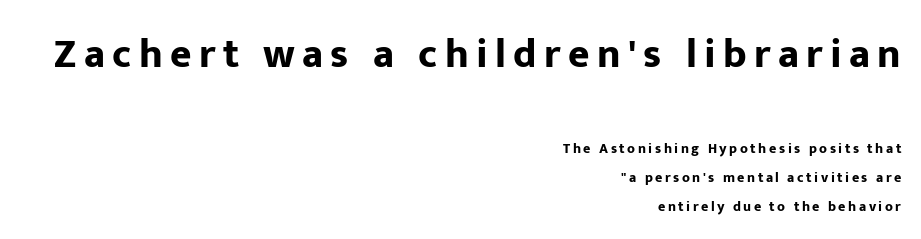
Note the varied advance widths — an 'i' is clearly narrower than an 'm'. These lines carry a lot of weight — the face is fully bold. This is sans-serif lettering, the kind often seen on screens and signage. A flush-right, rag-left setting is used for this passage. This is the regular roman posture of the typeface.
